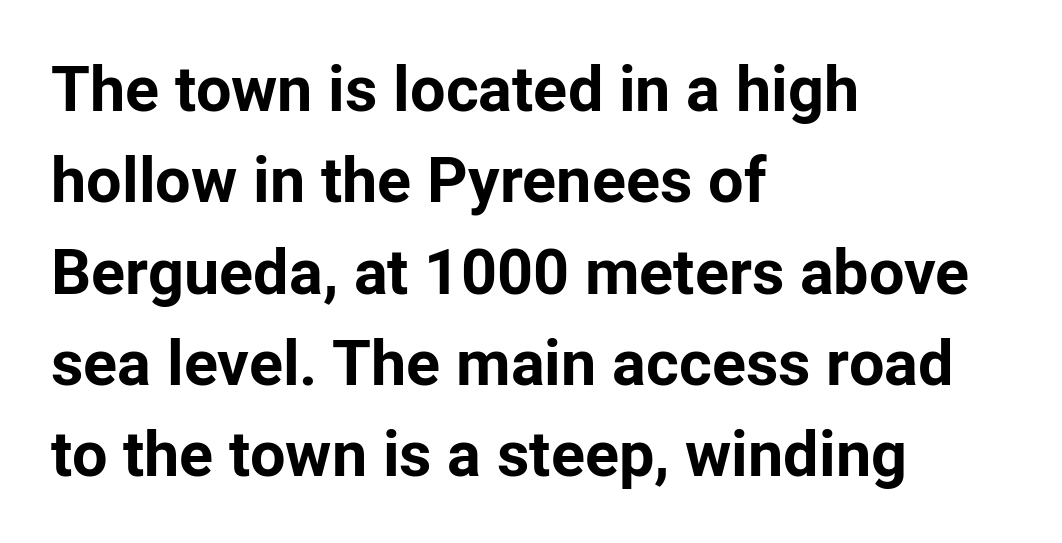
Q: Is the text bold? A: Yes.
Q: Is the text italic (slanted)? A: No, it is upright.
Q: Is the typeface a serif or a sans-serif typeface? A: Sans-serif.
Q: Is the text underlined? A: No.
Q: How is the paragraph aligned? A: Left-aligned.
Q: Is the spacing between letters normal or unusually wide? A: Normal.
Q: Is the spacing between lines tight, normal or loose? A: Normal.
Q: Width (condensed, normal, or wide)? A: Normal.
Q: Stroke contrast? A: Low.
Q: x-height? A: Medium.
Q: Monospaced? A: No.
